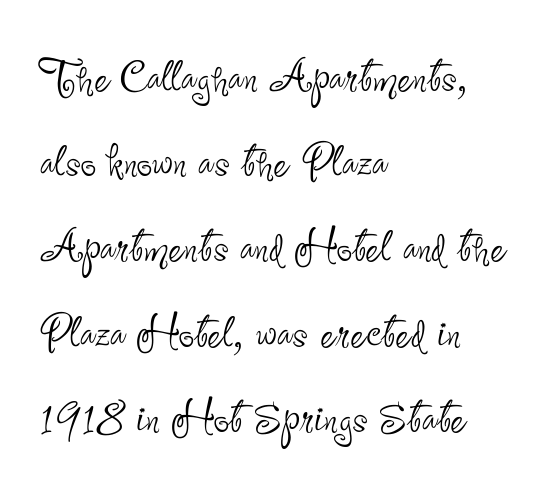
Letter spacing: default. Descenders are the only things crossing below the line. Unlike a traditional serif, this face leaves its strokes unadorned. Summary of vertical rhythm: regular, with standard interline spacing. Casual observation: everything's shoved over to the left.
